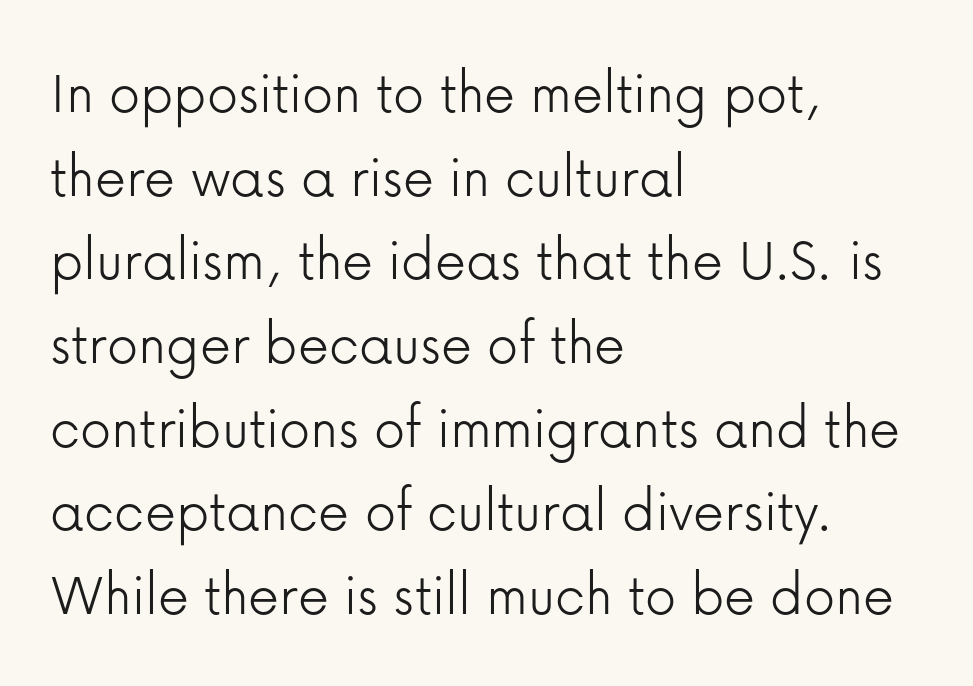
{"serif": "no", "italic": "no", "bold": "no", "weight": "light", "width": "normal", "stroke_contrast": "low", "x_height": "medium", "monospaced": "no", "underline": "no", "align": "left", "line_spacing": "normal", "line_spacing_ratio": 1.35, "letter_spacing": "normal", "letter_spacing_em": 0.0, "glyph_px": 62}
